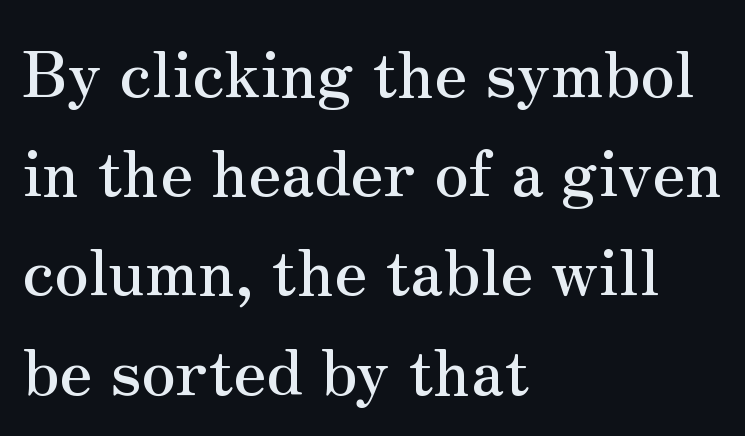
Rendered with straight, roman letterforms. Serif or sans? Serif — the stroke terminals have little feet. Baseline-to-baseline distance is the conventional proportion of letter height. Descender tails drop into unmarked territory. The rendering uses natural spacing where letterforms have individual widths. Horizontal alignment here is leftward, the default for most running prose.
